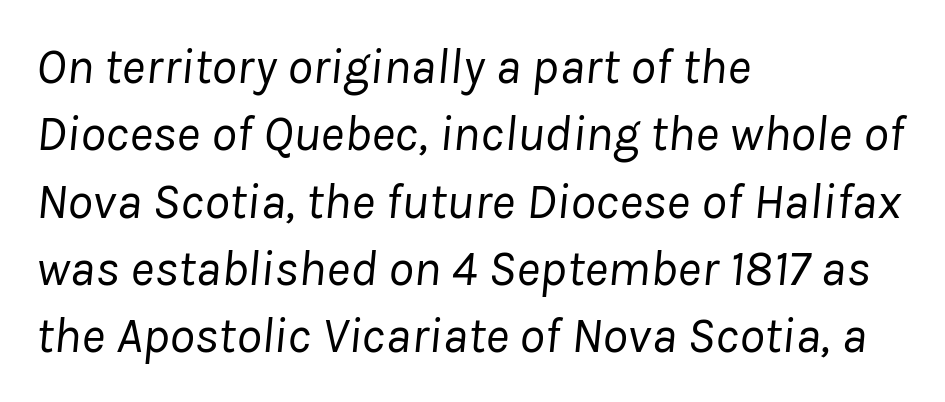
Compared with a typical body face, this is equally light or lighter still. In CSS terms this would be text-align: left. The rendering keeps characters at their native spacing. The rendering applies a slant to the glyphs.
